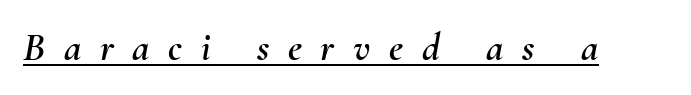
Q: Is the text italic (slanted)? A: Yes, it leans right by about 10 degrees.
Q: Is the text underlined? A: Yes.
Q: Is the spacing between letters normal or unusually wide? A: Unusually wide.
Q: Width (condensed, normal, or wide)? A: Normal.
Q: Stroke contrast? A: Medium.
Q: x-height? A: Small.
Q: Monospaced? A: No.
